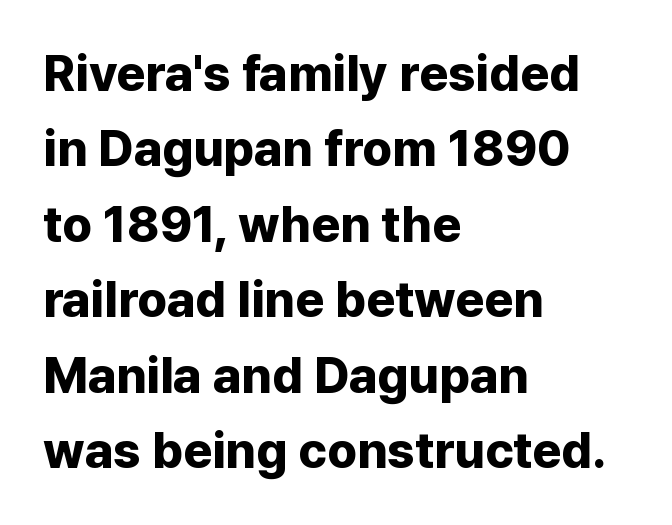
{"serif": "no", "italic": "no", "bold": "yes", "weight": "bold", "width": "normal", "stroke_contrast": "low", "x_height": "medium", "monospaced": "no", "underline": "no", "align": "left", "line_spacing": "normal", "line_spacing_ratio": 1.51, "letter_spacing": "normal", "letter_spacing_em": 0.0, "glyph_px": 50}
